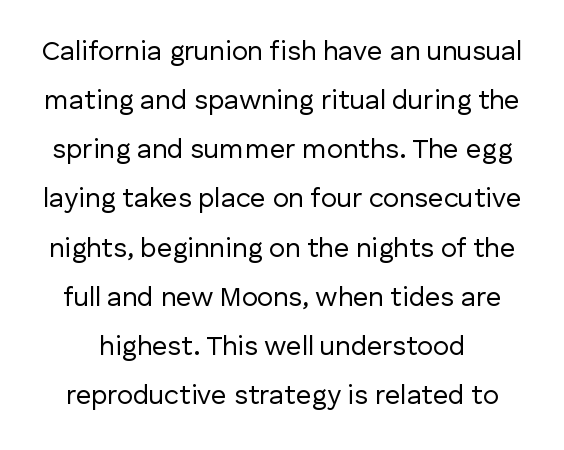
This is not heavy type; no bold has been used. The type sits square on the baseline with zero lean. A bare baseline throughout the passage. Nobody touched the tracking dial on this one.
